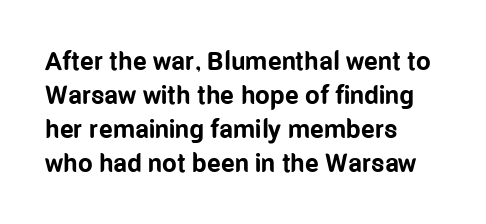
{"italic": "no", "bold": "yes", "underline": "no", "align": "left", "line_spacing": "normal", "line_spacing_ratio": 1.31, "letter_spacing": "normal", "letter_spacing_em": 0.0, "glyph_px": 26}
